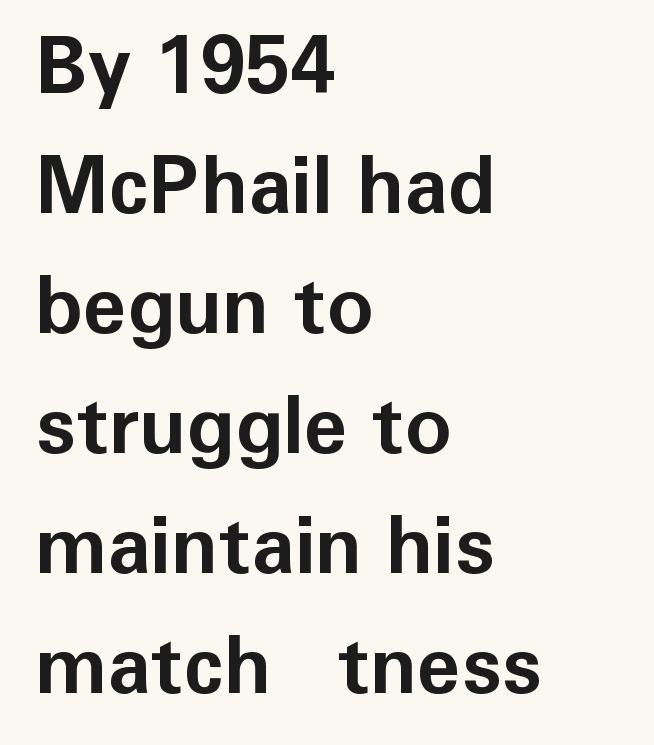
The image shows 79 px bold sans-serif type, upright; set left-aligned, normal line spacing (1.52x), normal letter spacing, not underlined; low stroke contrast and a medium x-height.
